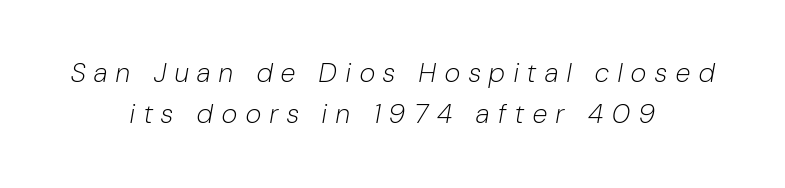
The image shows 27 px text type, italic (leaning right); set centered, normal line spacing (1.53x), unusually wide letter spacing (+0.34 em), not underlined.
